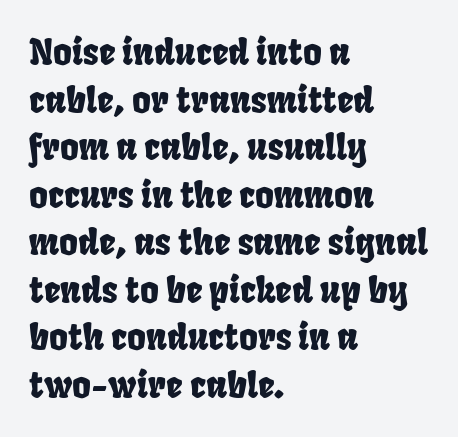
The image shows 36 px condensed sans-serif type; set left-aligned, normal line spacing (1.32x), normal letter spacing, not underlined; low stroke contrast and a large x-height.
